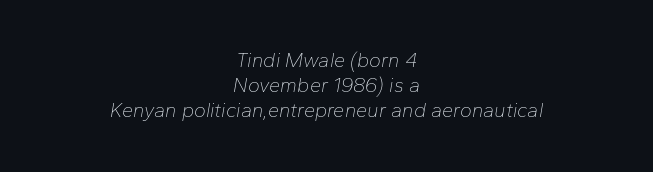
Words appear dense and cohesive because spacing is normal. The text carries the slant typical of an italic or oblique font. No letter is thick-stroked: the sample isn't bold. Layout note: lines centered.
